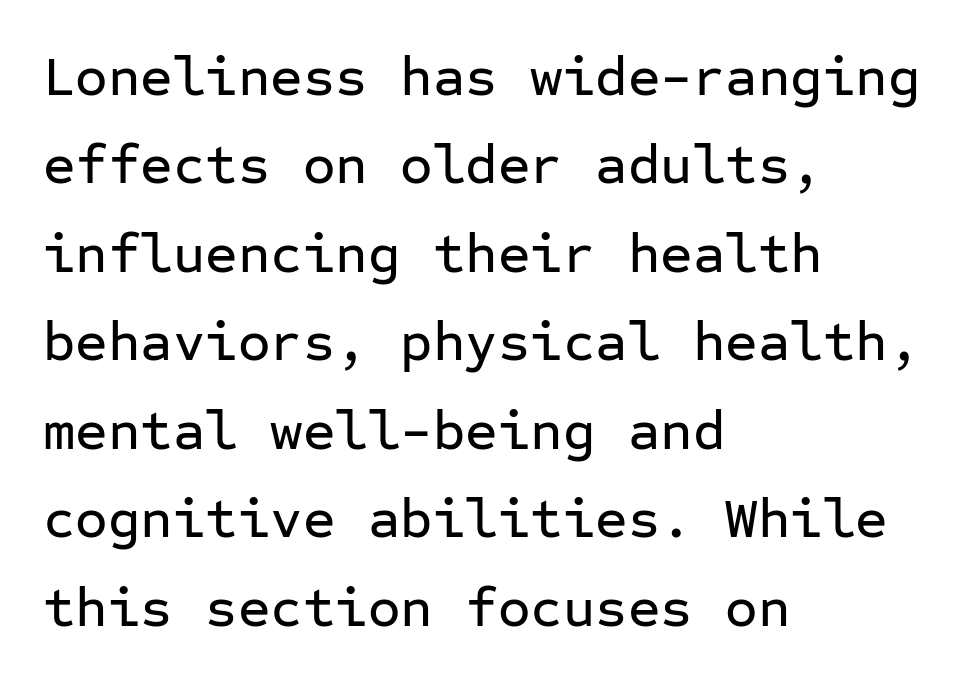
The passage is arranged the way most books set body copy — flush left. Nobody drew a line under any word here. Line spacing here is normal. Spacing verdict: monospaced, one width for all characters. Every character sits straight up, as roman type does.
